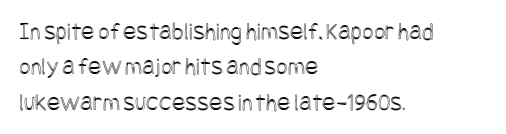
The image shows 25 px text type, upright; set left-aligned, normal line spacing (1.42x), normal letter spacing, not underlined.
